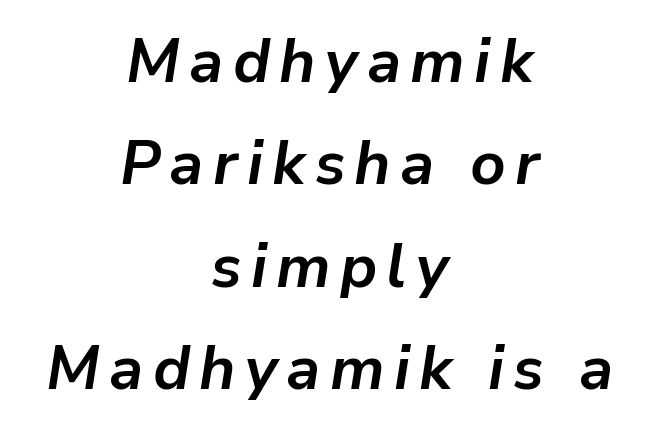
{"italic": "yes", "lean": "right", "slant_degrees": 9, "bold": "yes", "weight": "bold", "width": "normal", "stroke_contrast": "low", "x_height": "medium", "monospaced": "no", "underline": "no", "align": "center", "line_spacing": "normal", "line_spacing_ratio": 1.68, "glyph_px": 61}
